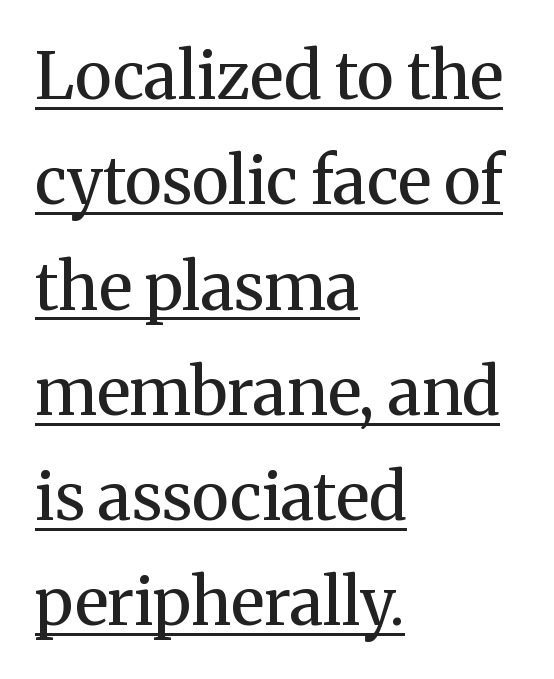
Q: Is the text bold? A: No.
Q: Is the text italic (slanted)? A: No, it is upright.
Q: Is the typeface a serif or a sans-serif typeface? A: Serif.
Q: Is the text underlined? A: Yes.
Q: How is the paragraph aligned? A: Left-aligned.
Q: Is the spacing between letters normal or unusually wide? A: Normal.
Q: Is the spacing between lines tight, normal or loose? A: Normal.
Q: Width (condensed, normal, or wide)? A: Normal.
Q: Stroke contrast? A: Medium.
Q: x-height? A: Medium.
Q: Monospaced? A: No.
